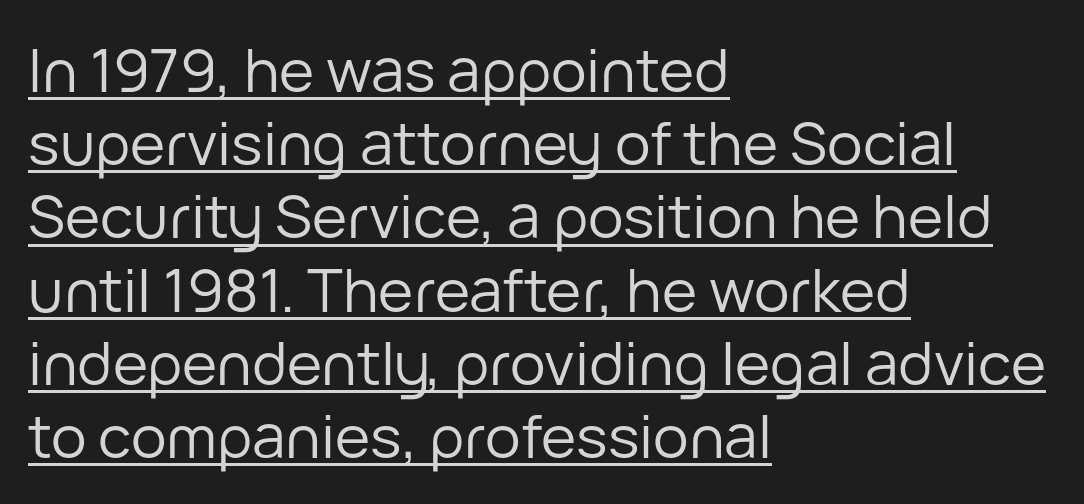
The image shows 60 px regular-weight sans-serif type, upright; set left-aligned, line spacing 1.22x, normal letter spacing, underlined; low stroke contrast and a medium x-height.
